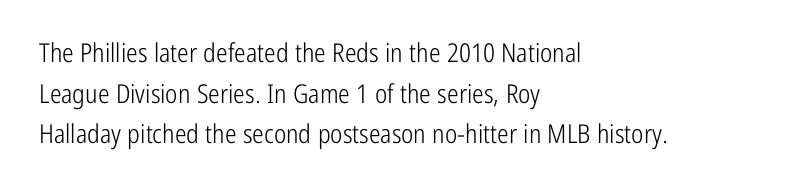
The zone under the glyphs is completely vacant. Letters have the restrained weight of plain body copy at most. Line beginnings align vertically; line endings do not. The gaps between neighbouring characters are ordinary and unremarkable.
